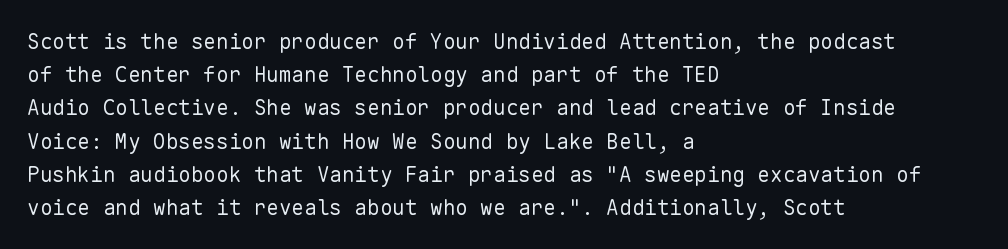
{"italic": "no", "bold": "no", "underline": "no", "align": "left", "line_spacing": "normal", "line_spacing_ratio": 1.58, "letter_spacing": "normal", "letter_spacing_em": 0.0, "glyph_px": 21}
